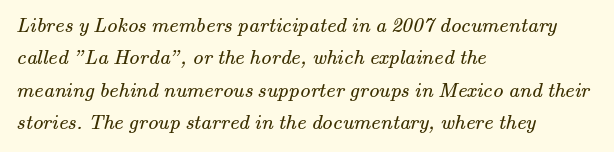
Check under the words: just untouched page. In terms of letterspacing, this is plain default setting. On a weight scale, this lands at 450 or below. The lines in this sample share a left origin and differ only in where they stop.
